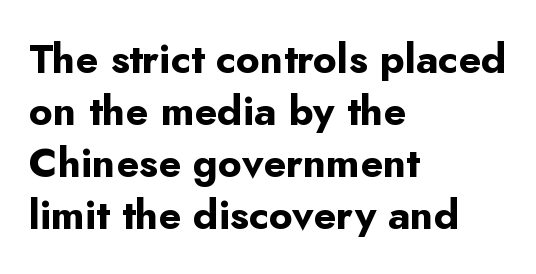
The rendering uses a bold face; every stroke is thick and dark. Rule under the text: the space is simply empty. The text was rendered using a sans face with plain stroke endings. Honestly, the letter spacing is just normal — you wouldn't notice it. The paragraph shown leans on its left margin.
